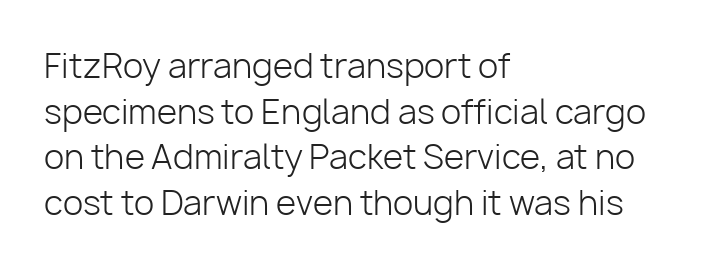
The image shows 33 px light sans-serif type, upright; set left-aligned, normal line spacing (1.38x), normal letter spacing, not underlined; low stroke contrast and a medium x-height.
